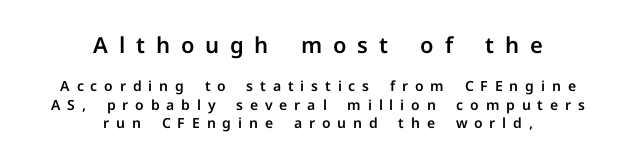
In terms of leading, this rendering sits right in the middle. Do the letters lean? They stand straight. Between these two stacked blocks, the higher one wins on size. The gap between lines stays unmarked.
